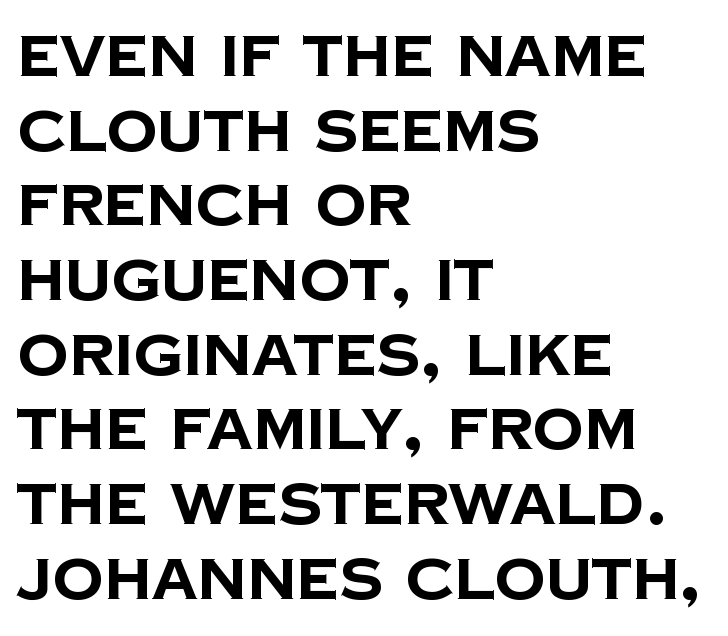
Q: Is the text bold? A: Yes.
Q: Is the typeface a serif or a sans-serif typeface? A: Sans-serif.
Q: Is the text underlined? A: No.
Q: How is the paragraph aligned? A: Left-aligned.
Q: Is the spacing between letters normal or unusually wide? A: Normal.
Q: Is the spacing between lines tight, normal or loose? A: Normal.
Q: Width (condensed, normal, or wide)? A: Normal.
Q: Stroke contrast? A: Low.
Q: x-height? A: Large.
Q: Monospaced? A: No.
